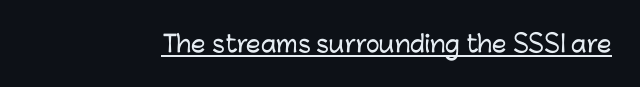
You can see a thin bar hugging the bottom of the glyphs. This rendering leaves character spacing at its baseline value. Style check: upright.
